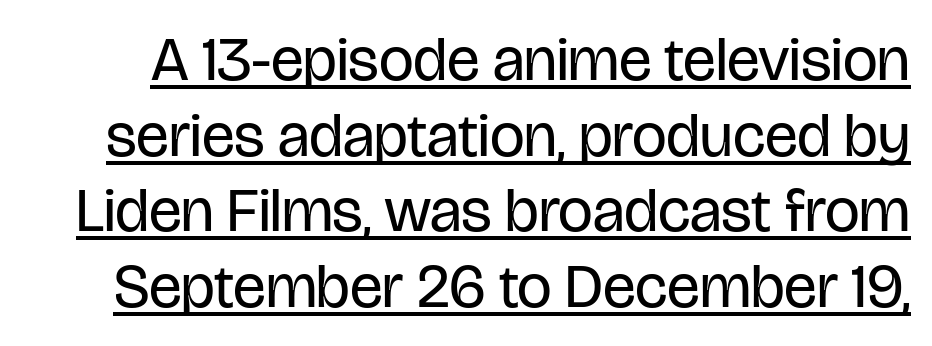
{"serif": "no", "italic": "no", "bold": "no", "weight": "regular", "width": "condensed", "stroke_contrast": "low", "x_height": "large", "monospaced": "no", "underline": "yes", "line_spacing_ratio": 1.22, "letter_spacing": "normal", "letter_spacing_em": 0.0, "glyph_px": 62}
